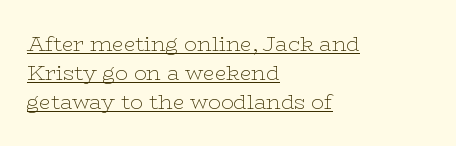
{"italic": "no", "bold": "no", "underline": "yes", "align": "left", "line_spacing": "normal", "line_spacing_ratio": 1.39, "letter_spacing": "normal", "letter_spacing_em": 0.0, "glyph_px": 21}
